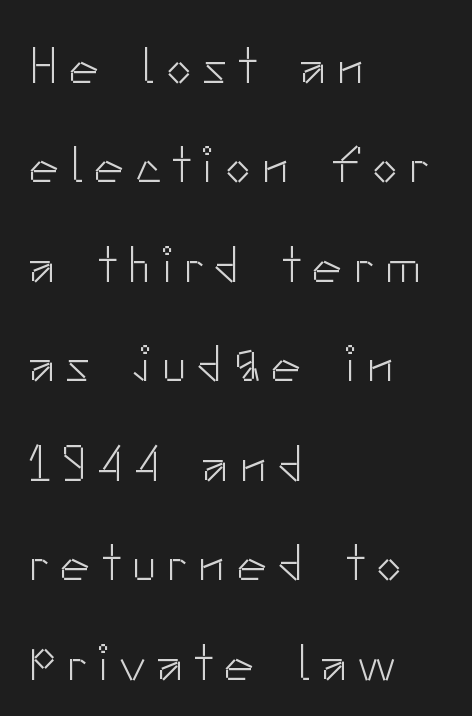
Ordinary non-slanted type is in use. Are there feet on the stems? There aren't — it's a sans. Tracking here is generous; glyphs stand well apart from one another. Think of a printed novel: that variable character pitch is what you see here. This is not heavy type; no bold has been used. Horizontally, the lines are justified to the leading edge only.
